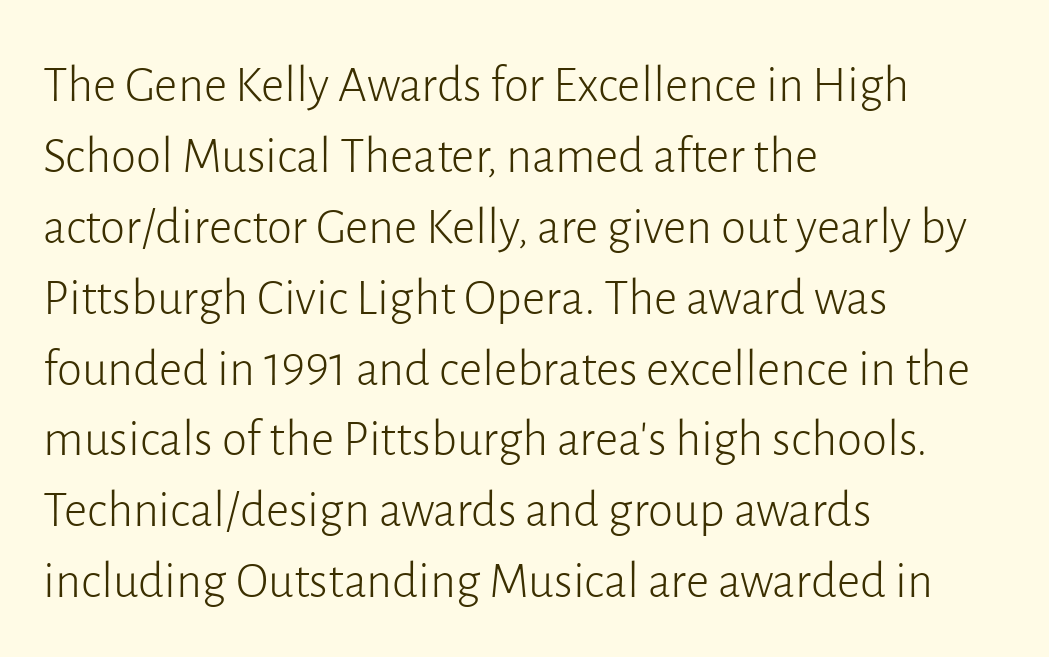
Q: Is the text bold? A: No.
Q: Is the text italic (slanted)? A: No, it is upright.
Q: Is the typeface a serif or a sans-serif typeface? A: Sans-serif.
Q: Is the text underlined? A: No.
Q: How is the paragraph aligned? A: Left-aligned.
Q: Is the spacing between letters normal or unusually wide? A: Normal.
Q: Is the spacing between lines tight, normal or loose? A: Normal.
Q: Width (condensed, normal, or wide)? A: Normal.
Q: Stroke contrast? A: Low.
Q: x-height? A: Medium.
Q: Monospaced? A: No.
